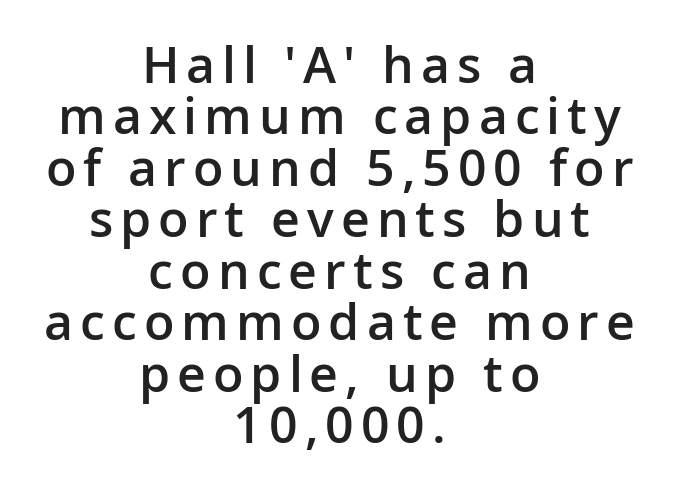
{"serif": "no", "italic": "no", "bold": "semi", "weight": "semibold", "width": "normal", "stroke_contrast": "low", "x_height": "medium", "monospaced": "no", "underline": "no", "align": "center", "line_spacing": "tight", "line_spacing_ratio": 1.03, "glyph_px": 50}
